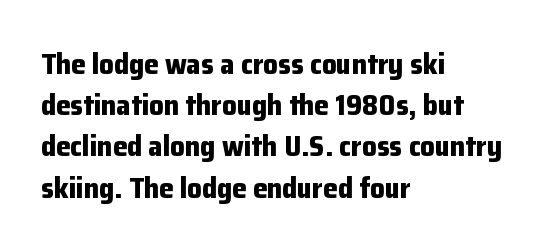
The image shows 29 px bold sans-serif type, upright; set left-aligned, normal line spacing (1.42x), normal letter spacing, not underlined; low stroke contrast and a medium x-height.
